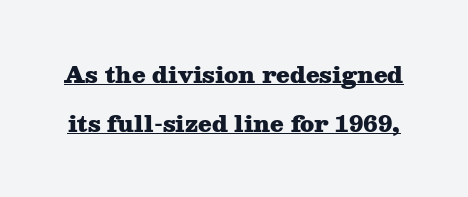
As a designer I'd log this as weight 700, bold. Observe the ordinary spacing: letters are neighbours, not strangers. Notice the wide empty band between every row — that's loose leading. A roman cut, with each character standing at attention.
